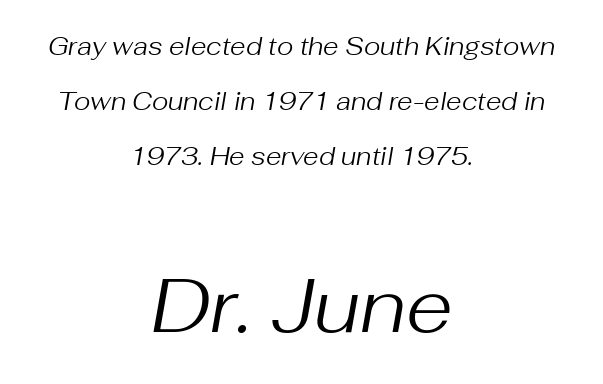
The image shows 76 px regular-weight type, italic (leaning right); set centered, loose line spacing (2.2x), normal letter spacing, not underlined; the second (bottom) block is 3.04x larger; medium stroke contrast and a medium x-height.
